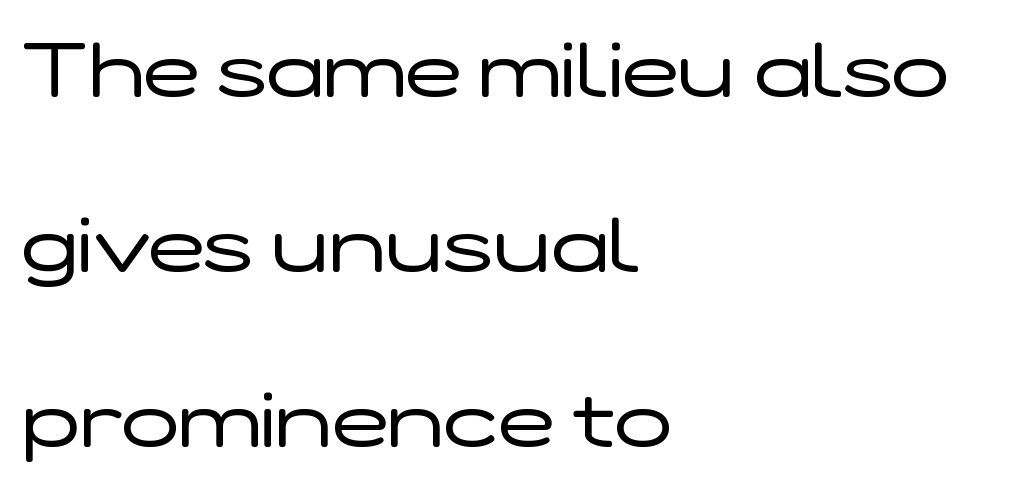
{"serif": "no", "italic": "no", "bold": "no", "weight": "regular", "width": "wide", "stroke_contrast": "low", "x_height": "medium", "monospaced": "no", "underline": "no", "align": "left", "line_spacing": "loose", "line_spacing_ratio": 2.3, "letter_spacing": "normal", "letter_spacing_em": 0.0, "glyph_px": 76}
